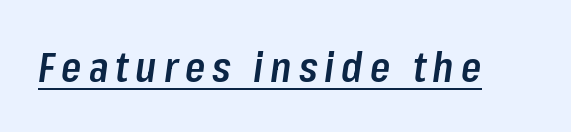
Italic: yes, the glyphs are oblique. Its strokes are somewhat broadened, the hallmark of semibold type. Note the varied advance widths — an 'i' is clearly narrower than an 'm'. The face used here appears with an underline applied.
